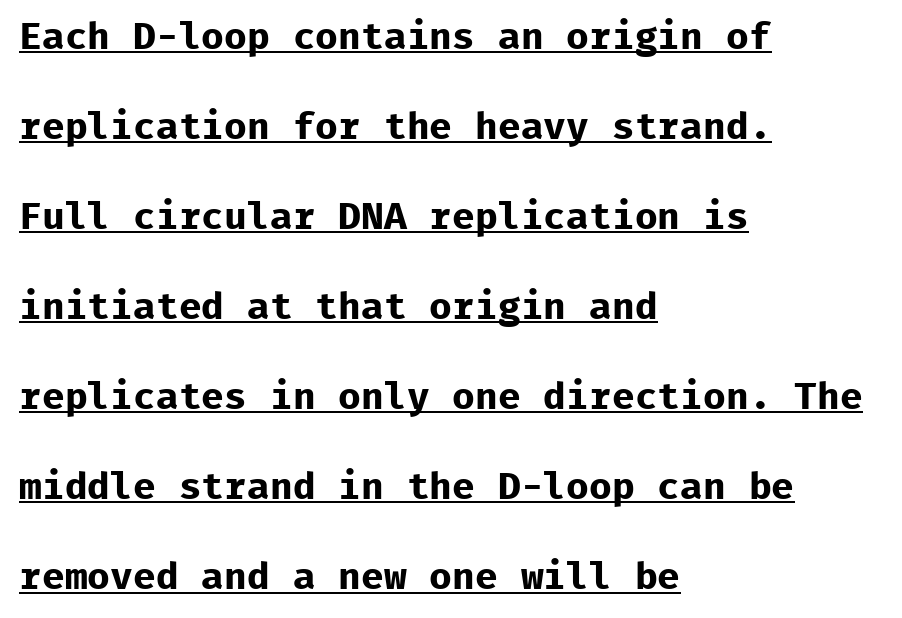
Does the weight exceed regular? Yes, all the way to bold. In terms of posture, this sample is upright. This sample is left-justified, so line endings fall wherever the words run out. A typesetter would call this monospace, since all characters share one set width.
